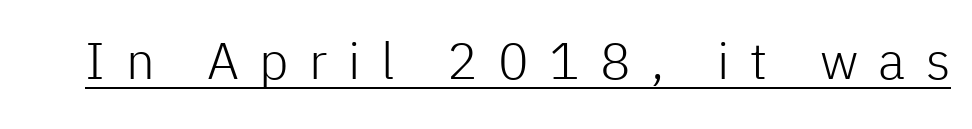
{"serif": "no", "italic": "no", "bold": "no", "weight": "light", "width": "normal", "stroke_contrast": "low", "x_height": "medium", "monospaced": "no", "underline": "yes", "letter_spacing": "wide", "letter_spacing_em": 0.4, "glyph_px": 51}
